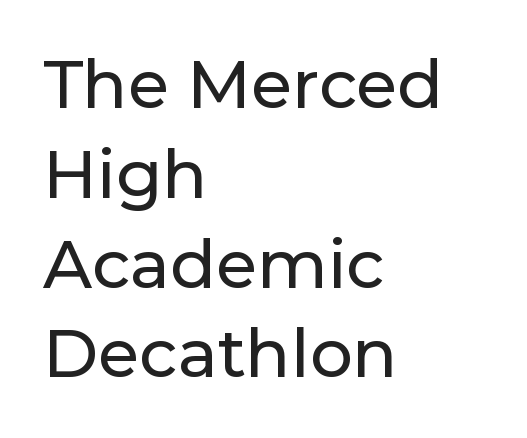
{"serif": "no", "italic": "no", "width": "normal", "stroke_contrast": "low", "x_height": "medium", "monospaced": "no", "underline": "no", "align": "left", "line_spacing": "normal", "line_spacing_ratio": 1.34, "letter_spacing": "normal", "letter_spacing_em": 0.0, "glyph_px": 67}
